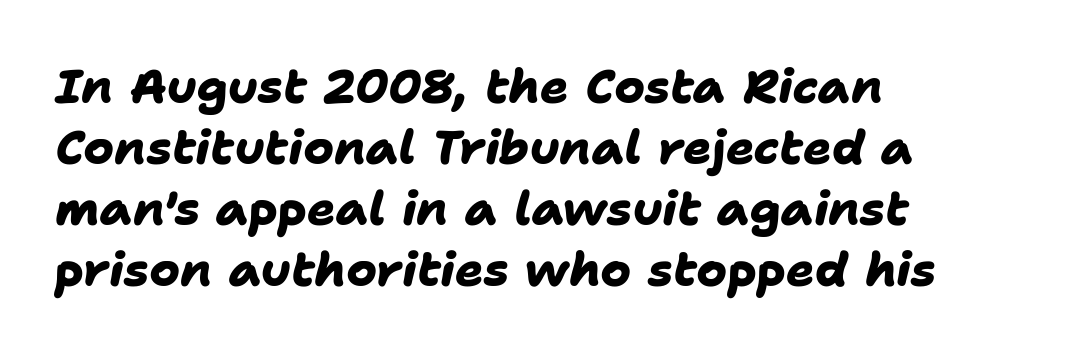
{"serif": "no", "bold": "yes", "weight": "heavy", "width": "normal", "stroke_contrast": "low", "x_height": "medium", "monospaced": "no", "underline": "no", "align": "left", "line_spacing": "normal", "line_spacing_ratio": 1.3, "letter_spacing": "normal", "letter_spacing_em": 0.0, "glyph_px": 47}
